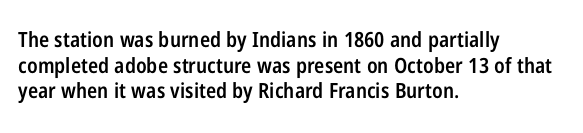
Q: Is the text bold? A: Semi-bold.
Q: Is the text italic (slanted)? A: No, it is upright.
Q: Is the text underlined? A: No.
Q: How is the paragraph aligned? A: Left-aligned.
Q: Is the spacing between letters normal or unusually wide? A: Normal.
